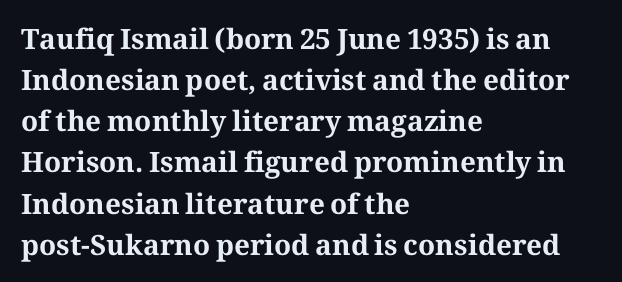
Q: Is the text bold? A: Yes.
Q: Is the text italic (slanted)? A: No, it is upright.
Q: Is the typeface a serif or a sans-serif typeface? A: Serif.
Q: Is the text underlined? A: No.
Q: How is the paragraph aligned? A: Left-aligned.
Q: Is the spacing between letters normal or unusually wide? A: Normal.
Q: Is the spacing between lines tight, normal or loose? A: Normal.
Q: Width (condensed, normal, or wide)? A: Normal.
Q: Stroke contrast? A: Medium.
Q: x-height? A: Medium.
Q: Monospaced? A: No.
